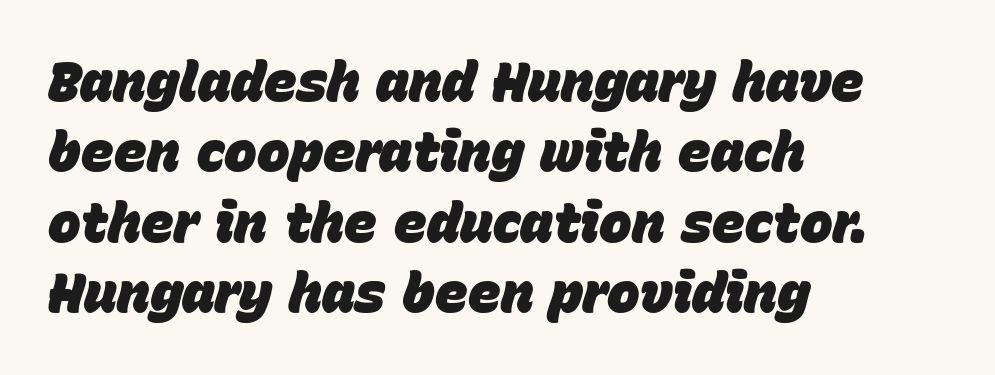
{"italic": "yes", "lean": "right", "slant_degrees": 15, "bold": "yes", "weight": "heavy", "width": "normal", "stroke_contrast": "low", "x_height": "large", "monospaced": "no", "underline": "no", "align": "left", "line_spacing": "normal", "line_spacing_ratio": 1.28, "letter_spacing": "normal", "letter_spacing_em": 0.0, "glyph_px": 55}
